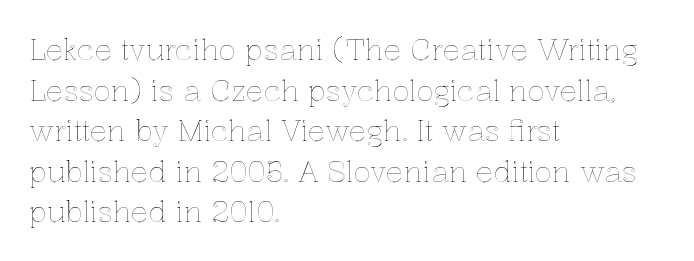
The image shows 29 px text type, upright; set left-aligned, normal line spacing (1.4x), normal letter spacing, not underlined; a medium x-height.
